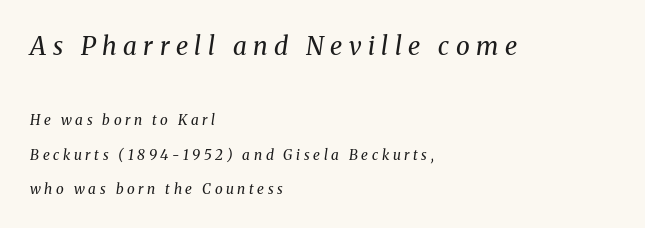
The image shows 25 px text type, italic (leaning right); set left-aligned, loose line spacing (2.45x), unusually wide letter spacing (+0.26 em), not underlined; the first (top) block is 1.79x larger.
